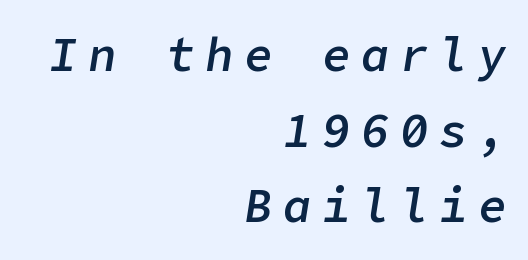
Q: Is the text bold? A: Semi-bold.
Q: Is the text italic (slanted)? A: Yes, it leans right by about 9 degrees.
Q: Is the text underlined? A: No.
Q: How is the paragraph aligned? A: Right-aligned.
Q: Is the spacing between letters normal or unusually wide? A: Unusually wide.
Q: Is the spacing between lines tight, normal or loose? A: Normal.
Q: Width (condensed, normal, or wide)? A: Normal.
Q: Stroke contrast? A: Low.
Q: x-height? A: Medium.
